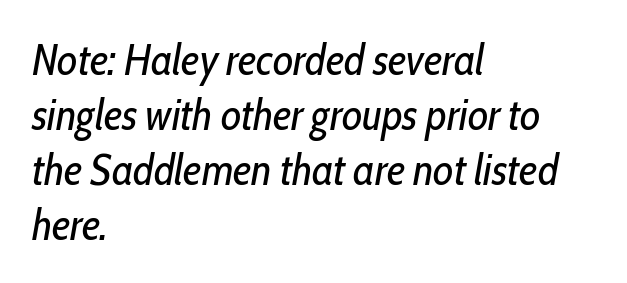
The image shows 44 px regular-weight, condensed type, italic (leaning right); set left-aligned, normal line spacing (1.25x), normal letter spacing, not underlined; low stroke contrast and a medium x-height.
